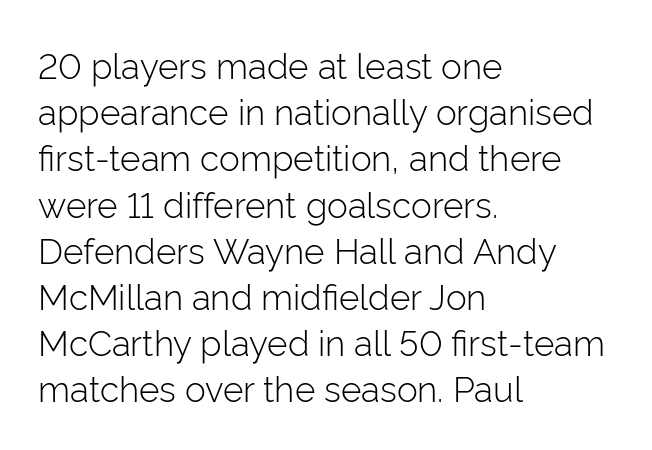
Q: Is the text bold? A: No.
Q: Is the text italic (slanted)? A: No, it is upright.
Q: Is the typeface a serif or a sans-serif typeface? A: Sans-serif.
Q: Is the text underlined? A: No.
Q: How is the paragraph aligned? A: Left-aligned.
Q: Is the spacing between letters normal or unusually wide? A: Normal.
Q: Is the spacing between lines tight, normal or loose? A: Normal.
Q: Width (condensed, normal, or wide)? A: Normal.
Q: Stroke contrast? A: Low.
Q: x-height? A: Medium.
Q: Monospaced? A: No.
